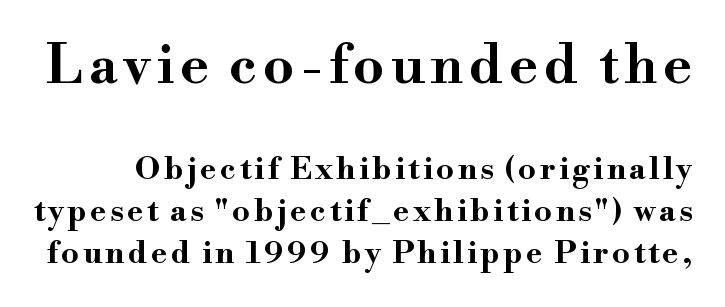
The image shows 54 px bold, wide serif type, upright; set normal line spacing (1.36x), not underlined; the first (top) block is 1.74x larger; high stroke contrast and a small x-height.
